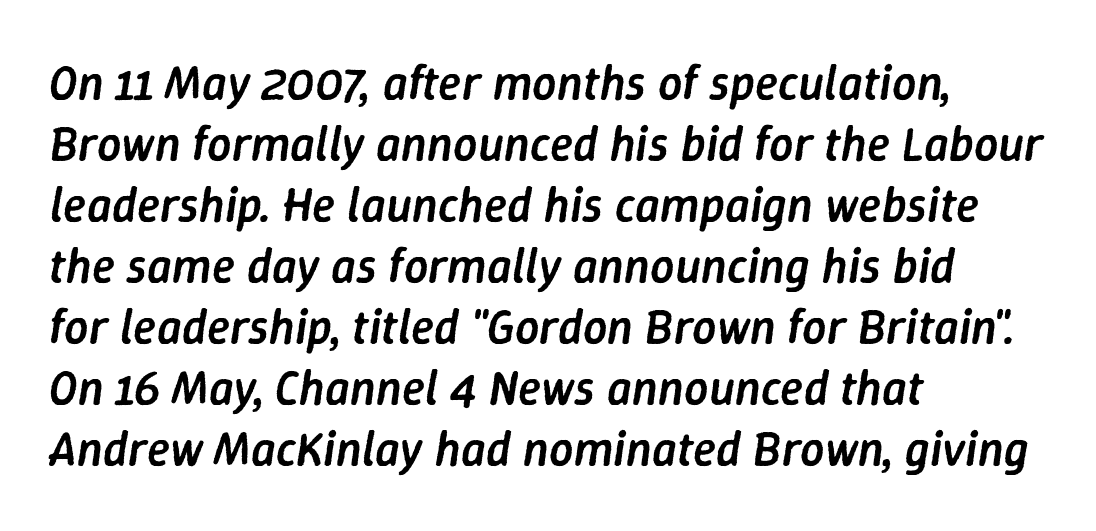
{"italic": "yes", "lean": "right", "slant_degrees": 9, "bold": "semi", "weight": "semibold", "width": "normal", "stroke_contrast": "low", "x_height": "medium", "monospaced": "no", "underline": "no", "align": "left", "line_spacing": "normal", "line_spacing_ratio": 1.27, "letter_spacing": "normal", "letter_spacing_em": 0.0, "glyph_px": 48}
